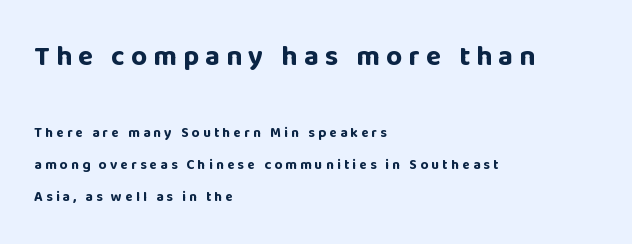
Q: Is the text bold? A: Yes.
Q: Is the text italic (slanted)? A: No, it is upright.
Q: Is the typeface a serif or a sans-serif typeface? A: Sans-serif.
Q: Is the text underlined? A: No.
Q: How is the paragraph aligned? A: Left-aligned.
Q: Is the spacing between letters normal or unusually wide? A: Unusually wide.
Q: Is the spacing between lines tight, normal or loose? A: Loose.
Q: Which block of text is set in a larger size, the first (top) or the second (bottom)? A: The first (top) one.
Q: Width (condensed, normal, or wide)? A: Normal.
Q: Stroke contrast? A: Low.
Q: x-height? A: Large.
Q: Monospaced? A: No.
